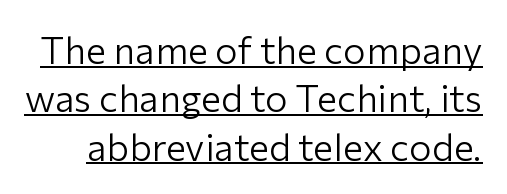
Q: Is the text bold? A: No.
Q: Is the text italic (slanted)? A: No, it is upright.
Q: Is the typeface a serif or a sans-serif typeface? A: Sans-serif.
Q: Is the text underlined? A: Yes.
Q: Is the spacing between letters normal or unusually wide? A: Normal.
Q: Is the spacing between lines tight, normal or loose? A: Normal.
Q: Width (condensed, normal, or wide)? A: Normal.
Q: Stroke contrast? A: Low.
Q: x-height? A: Medium.
Q: Monospaced? A: No.
